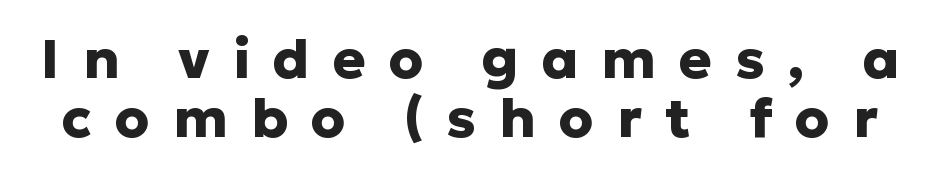
Q: Is the text bold? A: Yes.
Q: Is the text italic (slanted)? A: No, it is upright.
Q: Is the typeface a serif or a sans-serif typeface? A: Sans-serif.
Q: Is the text underlined? A: No.
Q: Is the spacing between letters normal or unusually wide? A: Unusually wide.
Q: Is the spacing between lines tight, normal or loose? A: Tight.
Q: Width (condensed, normal, or wide)? A: Normal.
Q: Stroke contrast? A: Low.
Q: x-height? A: Medium.
Q: Monospaced? A: No.
